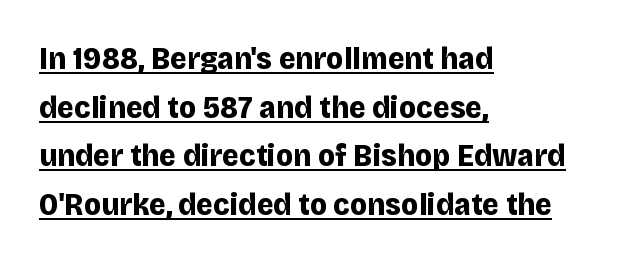
The image shows 32 px bold sans-serif type, upright; set left-aligned, normal line spacing (1.52x), normal letter spacing, underlined; low stroke contrast and a large x-height.
